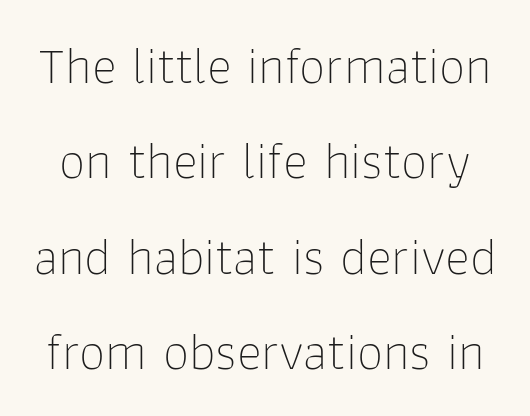
{"serif": "no", "italic": "no", "bold": "no", "weight": "thin", "width": "normal", "stroke_contrast": "low", "x_height": "medium", "monospaced": "no", "underline": "no", "line_spacing_ratio": 1.8, "letter_spacing": "normal", "letter_spacing_em": 0.0, "glyph_px": 53}
